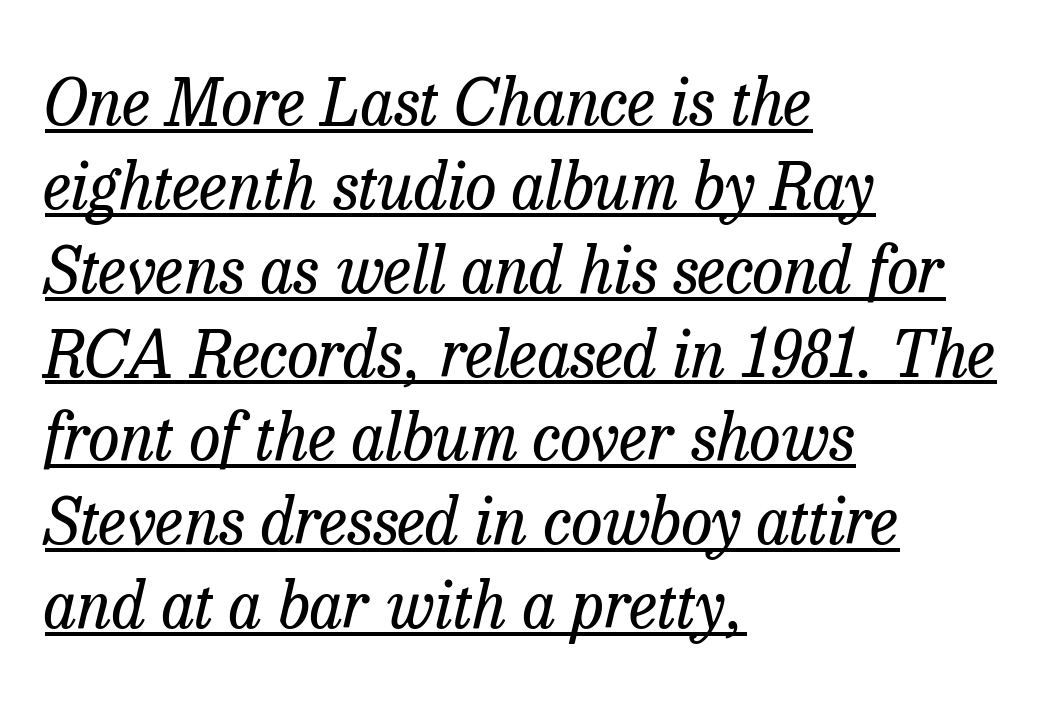
Q: Is the text bold? A: No.
Q: Is the text italic (slanted)? A: Yes, it leans right by about 13 degrees.
Q: Is the typeface a serif or a sans-serif typeface? A: Serif.
Q: Is the text underlined? A: Yes.
Q: How is the paragraph aligned? A: Left-aligned.
Q: Is the spacing between letters normal or unusually wide? A: Normal.
Q: Is the spacing between lines tight, normal or loose? A: Normal.
Q: Width (condensed, normal, or wide)? A: Normal.
Q: Stroke contrast? A: Low.
Q: x-height? A: Medium.
Q: Monospaced? A: No.
